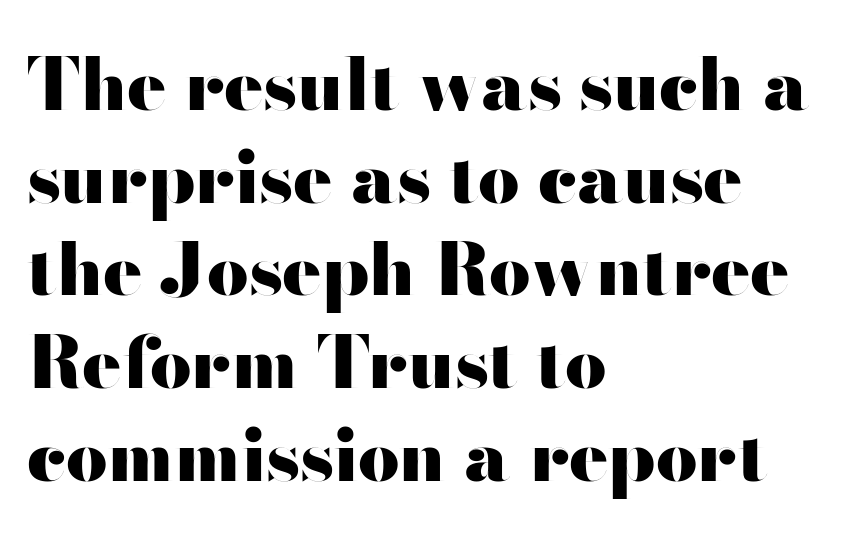
{"italic": "no", "bold": "yes", "weight": "heavy", "width": "wide", "stroke_contrast": "high", "x_height": "small", "monospaced": "no", "underline": "no", "align": "left", "line_spacing": "normal", "line_spacing_ratio": 1.27, "letter_spacing": "normal", "letter_spacing_em": 0.0, "glyph_px": 73}
